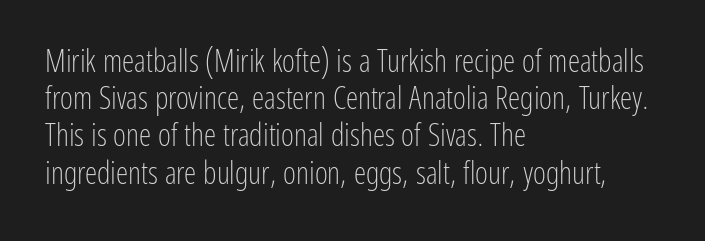
The image shows 31 px light, condensed sans-serif type, upright; set left-aligned, line spacing 1.2x, normal letter spacing, not underlined; low stroke contrast and a medium x-height.
